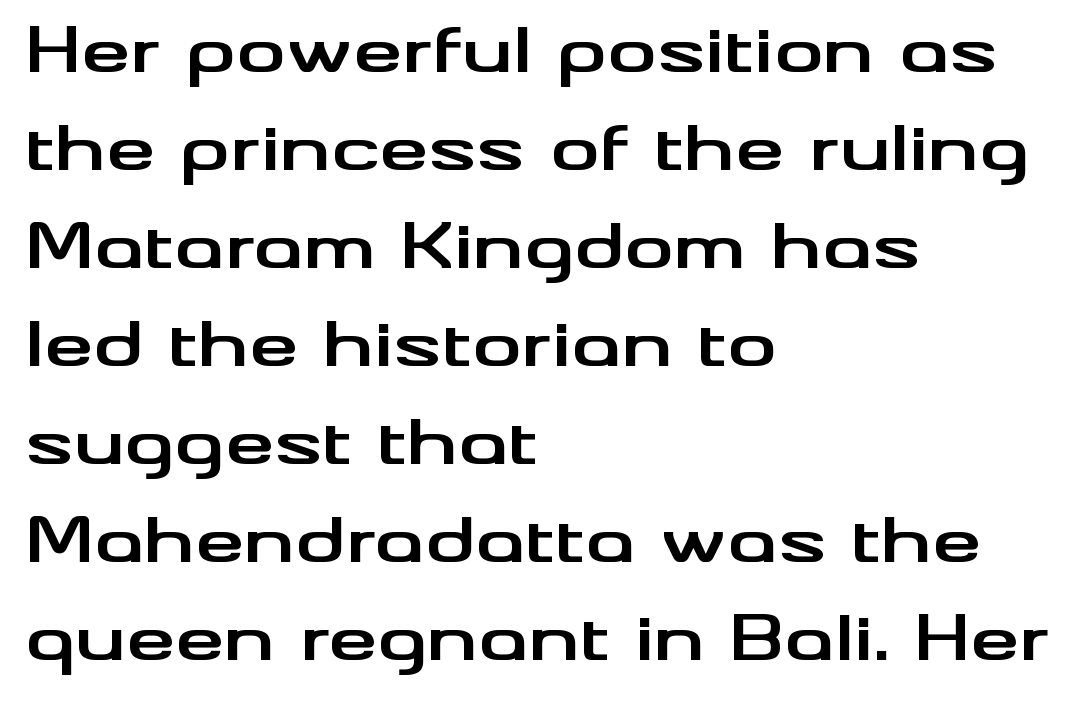
Q: Is the text bold? A: Yes.
Q: Is the text italic (slanted)? A: No, it is upright.
Q: Is the typeface a serif or a sans-serif typeface? A: Sans-serif.
Q: Is the text underlined? A: No.
Q: How is the paragraph aligned? A: Left-aligned.
Q: Is the spacing between letters normal or unusually wide? A: Normal.
Q: Is the spacing between lines tight, normal or loose? A: Normal.
Q: Width (condensed, normal, or wide)? A: Wide.
Q: Stroke contrast? A: Medium.
Q: x-height? A: Small.
Q: Monospaced? A: No.
